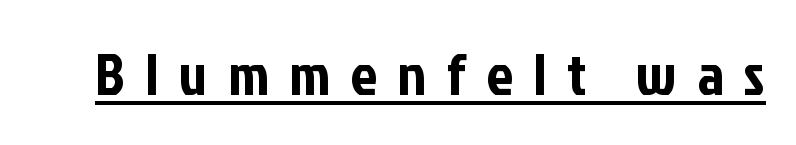
The image shows 59 px condensed sans-serif type, upright; set unusually wide letter spacing (+0.35 em), underlined; low stroke contrast and a medium x-height.
